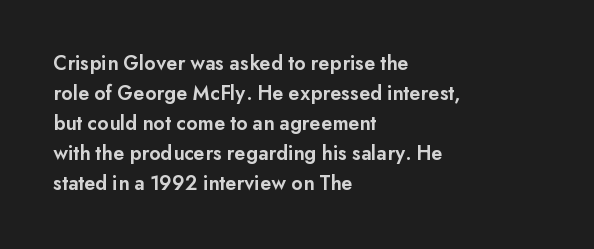
{"italic": "no", "bold": "semi", "underline": "no", "align": "left", "line_spacing": "normal", "line_spacing_ratio": 1.43, "letter_spacing": "normal", "letter_spacing_em": 0.0, "glyph_px": 21}
